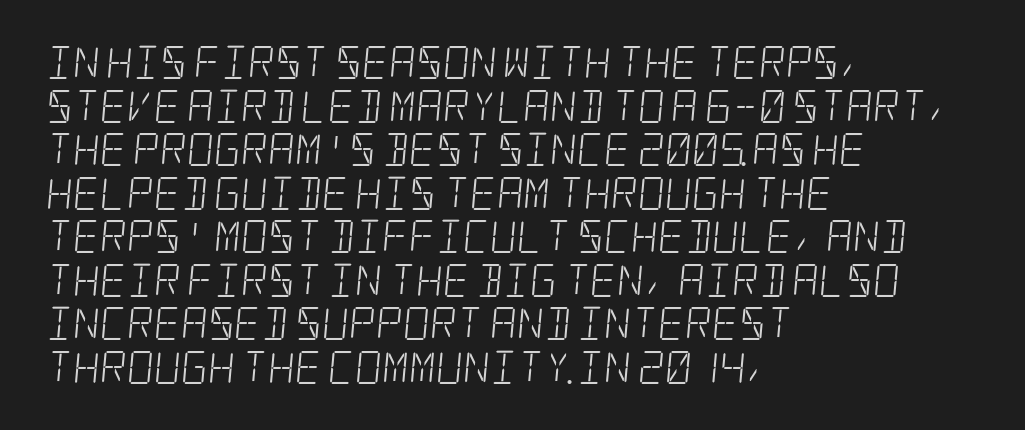
The image shows 33 px light, condensed serif type; set left-aligned, normal line spacing (1.32x), normal letter spacing, not underlined; low stroke contrast and a large x-height.
